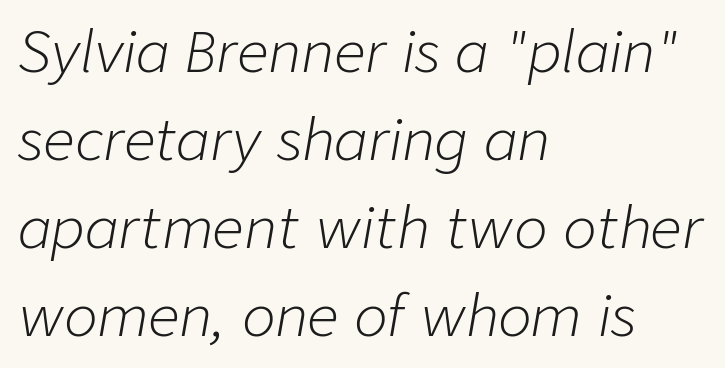
Q: Is the text bold? A: No.
Q: Is the text italic (slanted)? A: Yes, it leans right by about 9 degrees.
Q: Is the text underlined? A: No.
Q: How is the paragraph aligned? A: Left-aligned.
Q: Is the spacing between letters normal or unusually wide? A: Normal.
Q: Is the spacing between lines tight, normal or loose? A: Normal.
Q: Width (condensed, normal, or wide)? A: Normal.
Q: Stroke contrast? A: Low.
Q: x-height? A: Medium.
Q: Monospaced? A: No.
